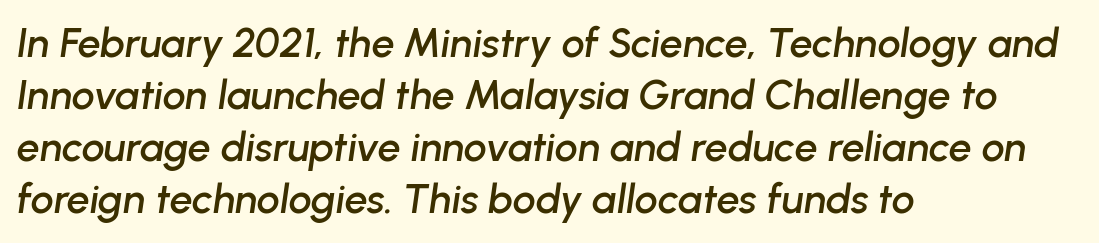
The image shows 41 px text type, italic (leaning right); set left-aligned, normal line spacing (1.27x), normal letter spacing, not underlined; low stroke contrast and a medium x-height.
